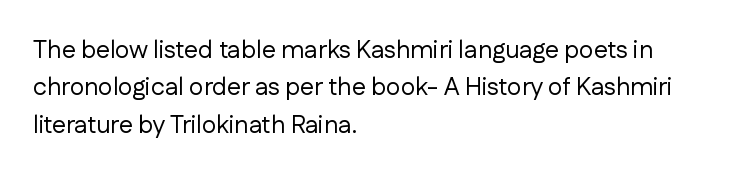
The image shows 25 px text type, upright; set left-aligned, normal line spacing (1.5x), normal letter spacing, not underlined.
